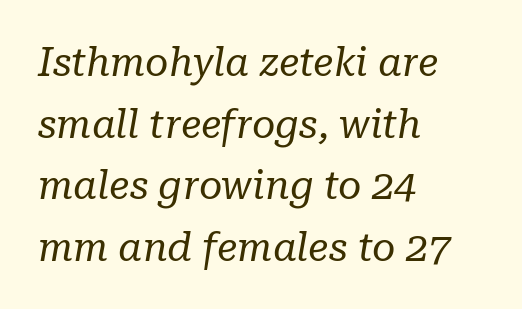
Q: Is the text bold? A: No.
Q: Is the text italic (slanted)? A: Yes, it leans right by about 10 degrees.
Q: Is the typeface a serif or a sans-serif typeface? A: Serif.
Q: Is the text underlined? A: No.
Q: How is the paragraph aligned? A: Left-aligned.
Q: Is the spacing between letters normal or unusually wide? A: Normal.
Q: Is the spacing between lines tight, normal or loose? A: Normal.
Q: Width (condensed, normal, or wide)? A: Normal.
Q: Stroke contrast? A: Low.
Q: x-height? A: Medium.
Q: Monospaced? A: No.
